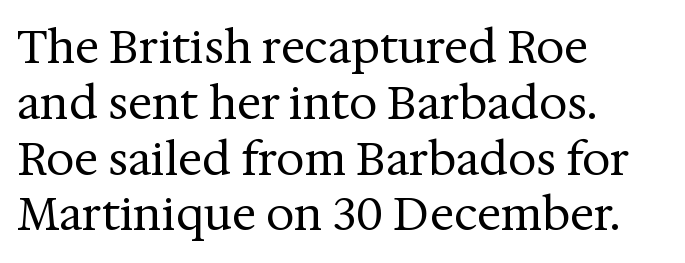
{"serif": "yes", "italic": "no", "bold": "no", "weight": "regular", "width": "normal", "stroke_contrast": "medium", "x_height": "medium", "monospaced": "no", "underline": "no", "align": "left", "line_spacing_ratio": 1.24, "letter_spacing": "normal", "letter_spacing_em": 0.0, "glyph_px": 45}
